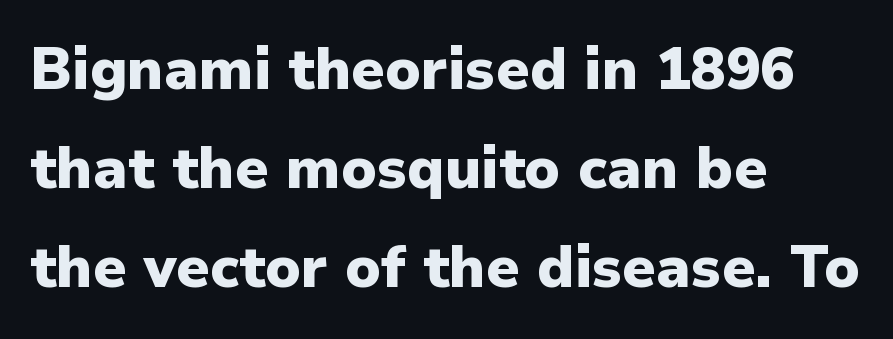
The image shows 58 px heavy sans-serif type, upright; set left-aligned, line spacing 1.71x, normal letter spacing, not underlined; low stroke contrast and a medium x-height.
